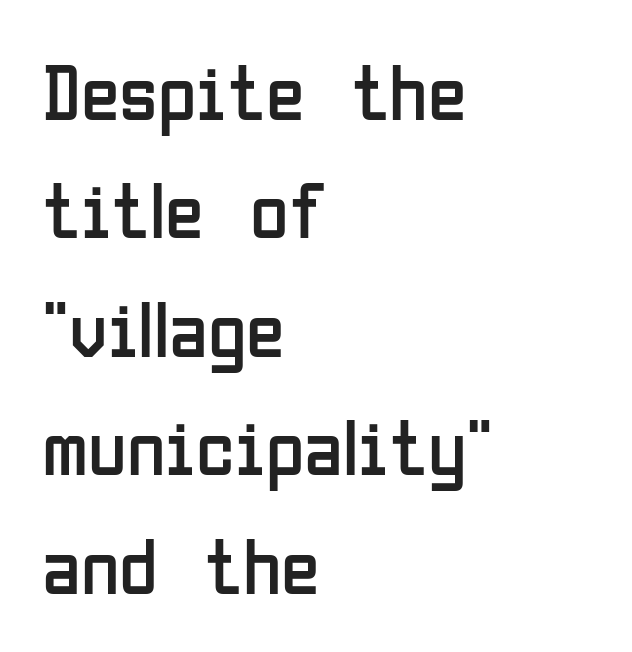
{"serif": "no", "italic": "no", "bold": "no", "weight": "regular", "width": "condensed", "stroke_contrast": "low", "x_height": "medium", "monospaced": "no", "underline": "no", "align": "left", "line_spacing": "normal", "line_spacing_ratio": 1.5, "letter_spacing": "normal", "letter_spacing_em": 0.0, "glyph_px": 79}
